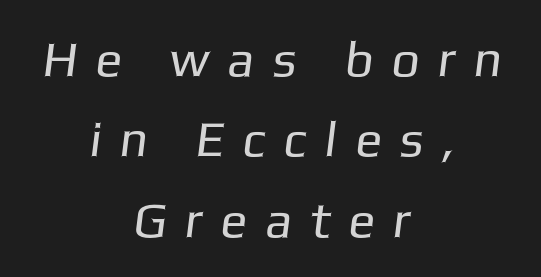
The image shows 50 px regular-weight sans-serif type; set centered, normal line spacing (1.61x), unusually wide letter spacing (+0.36 em), not underlined; low stroke contrast and a medium x-height.
